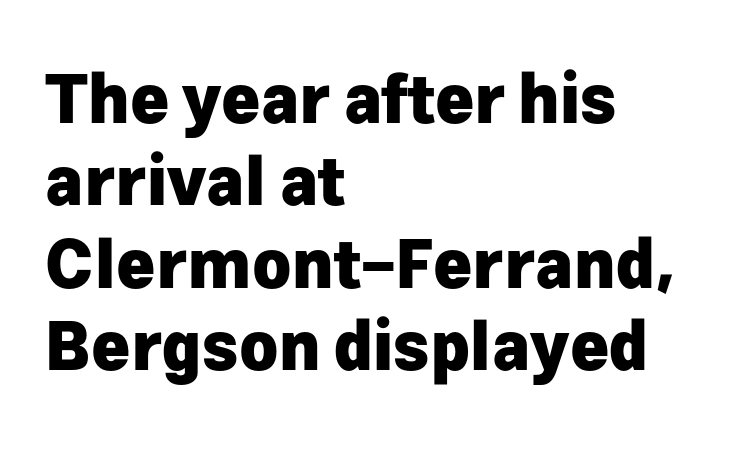
Q: Is the text bold? A: Yes.
Q: Is the text italic (slanted)? A: No, it is upright.
Q: Is the typeface a serif or a sans-serif typeface? A: Sans-serif.
Q: Is the text underlined? A: No.
Q: How is the paragraph aligned? A: Left-aligned.
Q: Is the spacing between letters normal or unusually wide? A: Normal.
Q: Is the spacing between lines tight, normal or loose? A: Normal.
Q: Width (condensed, normal, or wide)? A: Normal.
Q: Stroke contrast? A: Low.
Q: x-height? A: Medium.
Q: Monospaced? A: No.
